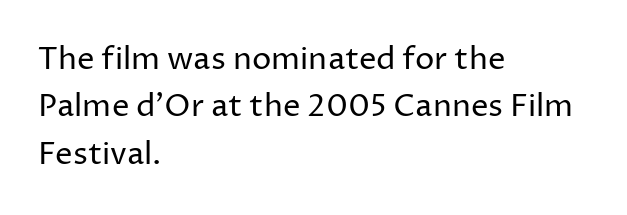
{"serif": "no", "italic": "no", "bold": "no", "weight": "regular", "width": "normal", "stroke_contrast": "low", "x_height": "medium", "monospaced": "no", "underline": "no", "align": "left", "line_spacing": "normal", "line_spacing_ratio": 1.53, "letter_spacing": "normal", "letter_spacing_em": 0.0, "glyph_px": 31}
